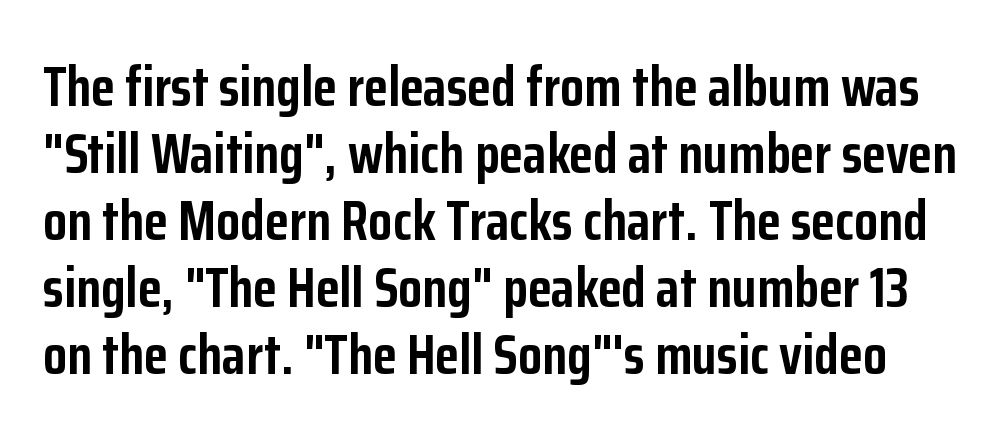
Is the type bold? Yes — the strokes are clearly thick and heavy. Unlike italic type, these characters show no tilt at all. This sample uses plain, unmodified letter spacing. Lines of text with bare space underneath. Spacing verdict: proportional, widths tailored to each character.
